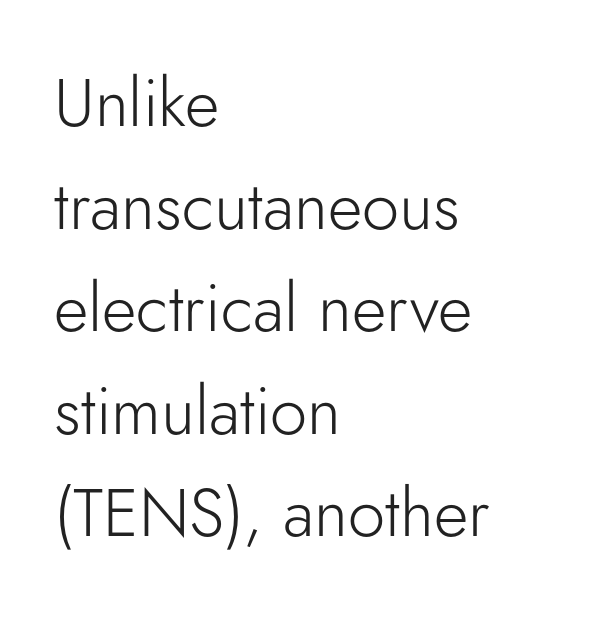
{"serif": "no", "italic": "no", "bold": "no", "weight": "light", "width": "normal", "stroke_contrast": "low", "x_height": "small", "monospaced": "no", "underline": "no", "align": "left", "line_spacing": "normal", "line_spacing_ratio": 1.53, "letter_spacing": "normal", "letter_spacing_em": 0.0, "glyph_px": 67}
